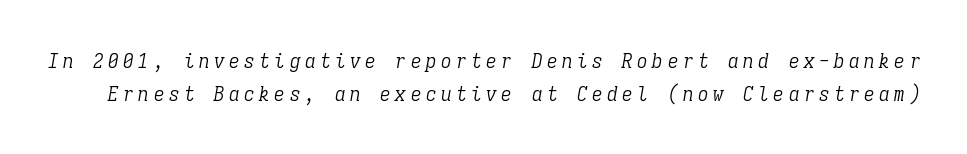
The image shows 21 px text type, italic (leaning right); set normal line spacing (1.56x), unusually wide letter spacing (+0.22 em), not underlined.
